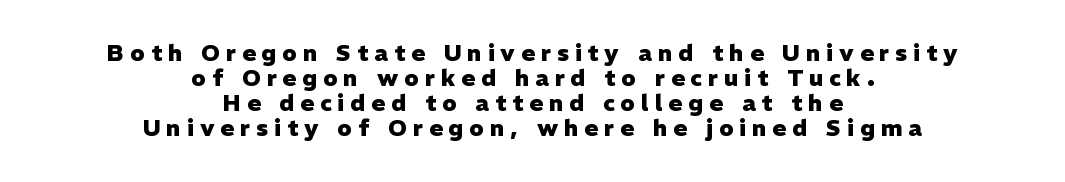
Q: Is the text bold? A: Yes.
Q: Is the text italic (slanted)? A: No, it is upright.
Q: Is the text underlined? A: No.
Q: How is the paragraph aligned? A: Centered.
Q: Is the spacing between letters normal or unusually wide? A: Unusually wide.
Q: Is the spacing between lines tight, normal or loose? A: Tight.
